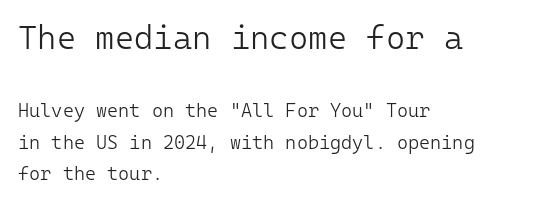
{"serif": "no", "italic": "no", "bold": "no", "weight": "light", "width": "normal", "stroke_contrast": "low", "x_height": "medium", "monospaced": "yes", "underline": "no", "align": "left", "line_spacing": "normal", "line_spacing_ratio": 1.66, "letter_spacing": "normal", "letter_spacing_em": 0.0, "larger_block": "first", "size_ratio": 1.74, "glyph_px": 33}
